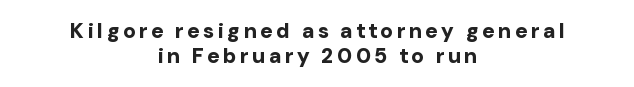
The image shows 21 px bold type, upright; set centered, line spacing 1.19x, not underlined.
